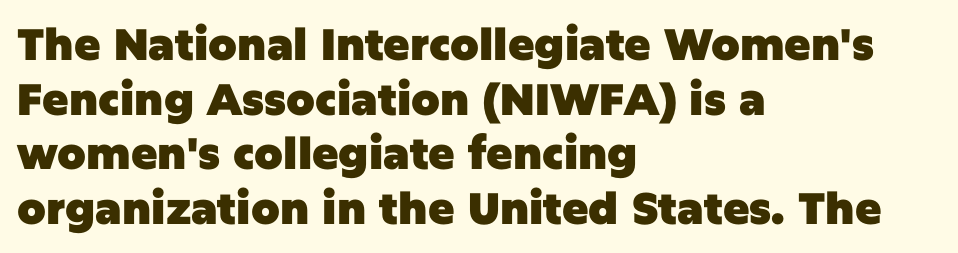
The text was rendered using a sans face with plain stroke endings. Spacing verdict: proportional, widths tailored to each character. Honestly, the letter spacing is just normal — you wouldn't notice it. Notice how the passage keeps a crisp vertical edge on the left only. The words here are not underlined.
